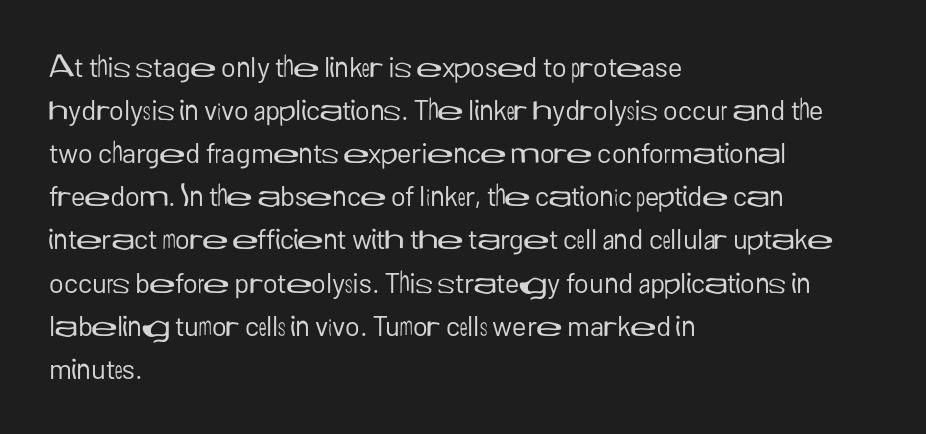
The image shows 28 px regular-weight sans-serif type, upright; set left-aligned, normal line spacing (1.54x), normal letter spacing, not underlined; low stroke contrast and a medium x-height.
